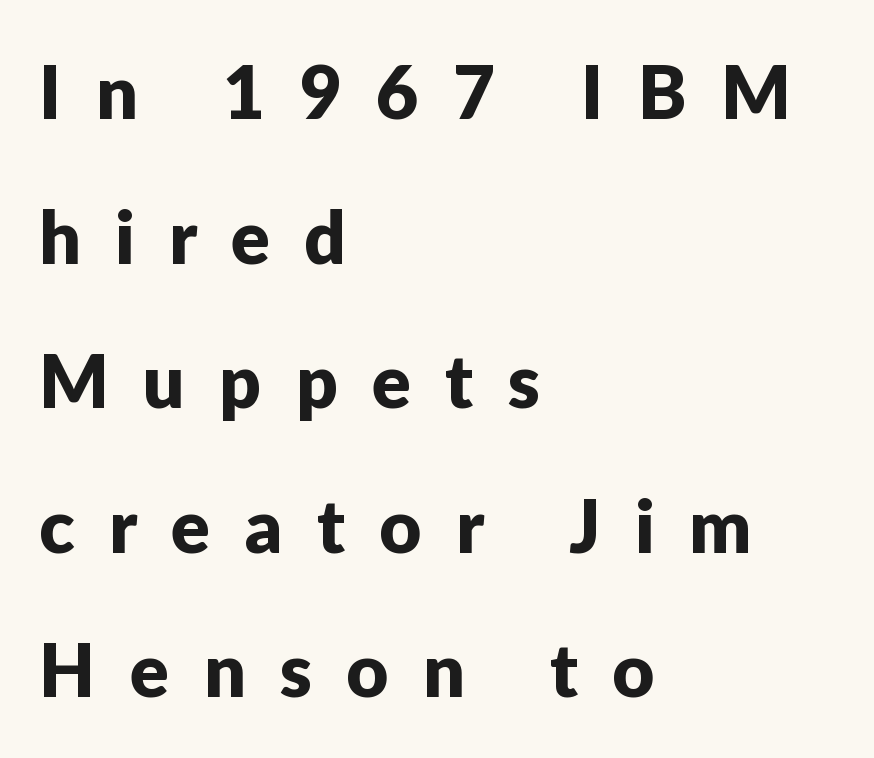
Q: Is the text italic (slanted)? A: No, it is upright.
Q: Is the typeface a serif or a sans-serif typeface? A: Sans-serif.
Q: Is the text underlined? A: No.
Q: How is the paragraph aligned? A: Left-aligned.
Q: Is the spacing between letters normal or unusually wide? A: Unusually wide.
Q: Is the spacing between lines tight, normal or loose? A: Loose.
Q: Width (condensed, normal, or wide)? A: Normal.
Q: Stroke contrast? A: Low.
Q: x-height? A: Medium.
Q: Monospaced? A: No.
